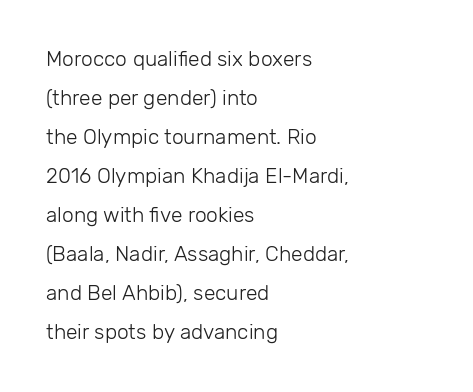
Caption: standard tracking, unaltered. The gap between lines stays unmarked. Does the lettering tilt? It doesn't — this is upright. Stroke thickness stays within the range of a standard reading face or lighter. Left-aligned paragraph, ragged on the right.
